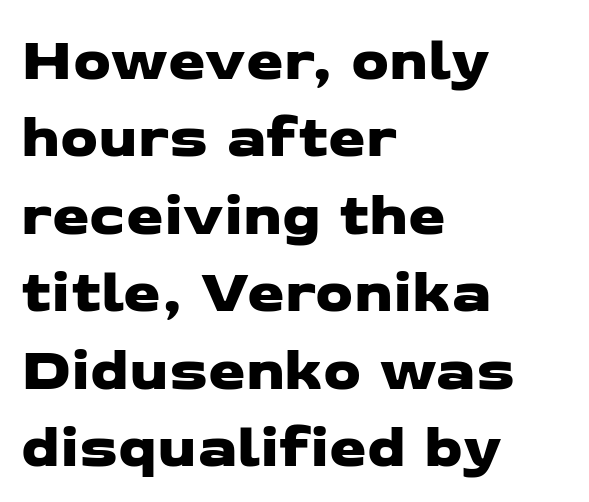
The passage shown has conventional tracking throughout. Varying glyph widths throughout — classic text-font behaviour. The face used here is a sans, in the tradition of grotesques and geometrics. Quick note: interline space is typical. Letters rest on an invisible, unmarked baseline.
